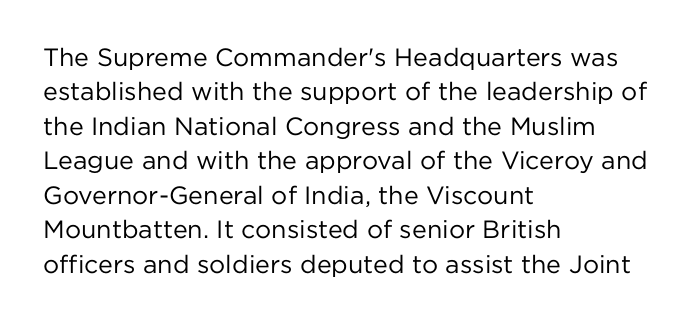
The image shows 25 px text type, upright; set left-aligned, normal line spacing (1.38x), normal letter spacing, not underlined.
